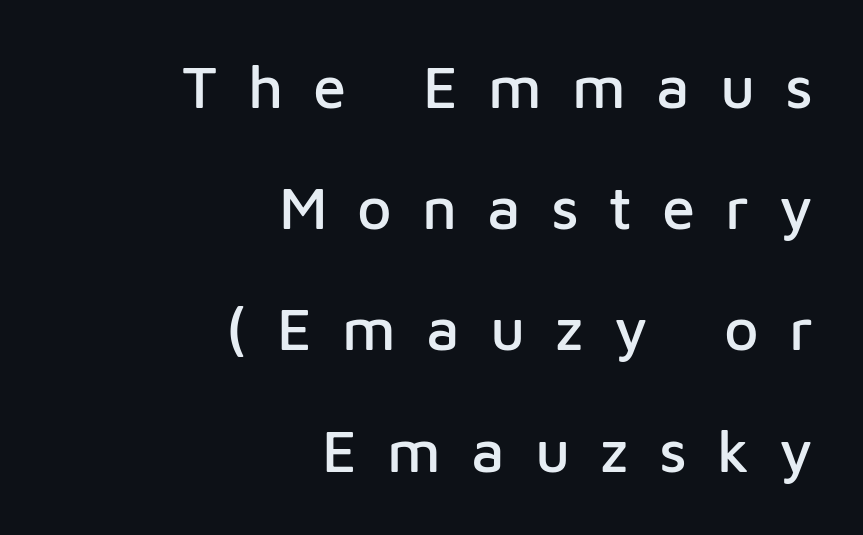
{"serif": "no", "italic": "no", "width": "normal", "stroke_contrast": "low", "x_height": "medium", "monospaced": "no", "underline": "no", "align": "right", "line_spacing": "loose", "line_spacing_ratio": 2.02, "letter_spacing": "wide", "letter_spacing_em": 0.5, "glyph_px": 60}
